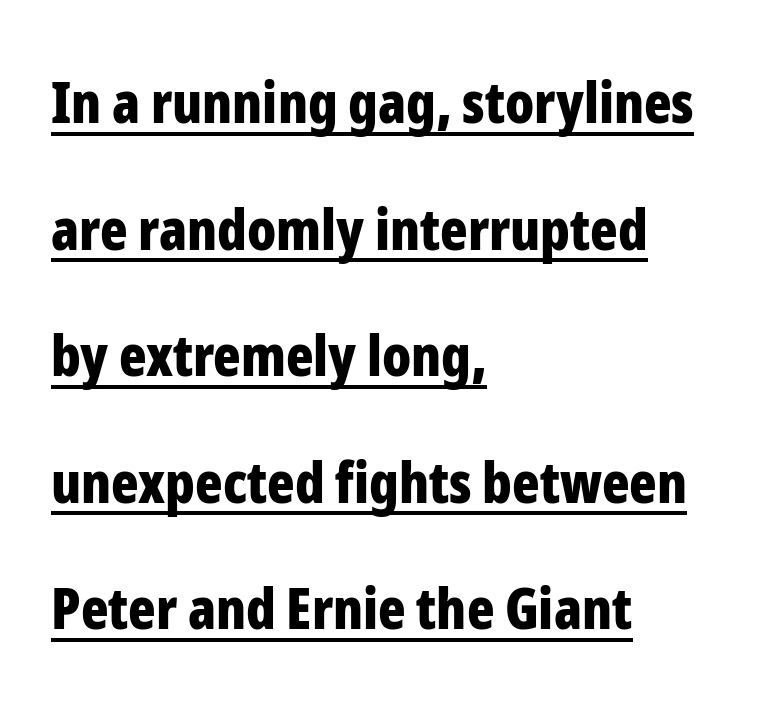
Somebody hit Ctrl+U on this one — the words are underlined. The rendering keeps characters at their native spacing. The face used here is proportionally spaced, like ordinary book or web type. The sample has been set heavy, in full bold. Widely set lines give the paragraph a tall, airy silhouette.
